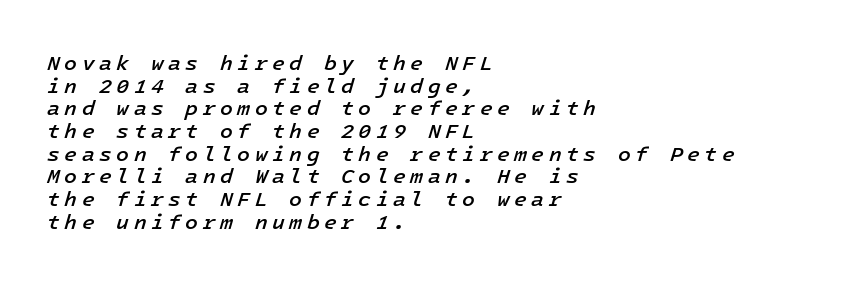
The image shows 21 px text type, italic (leaning right); set left-aligned, tight line spacing (1.08x), unusually wide letter spacing (+0.21 em), not underlined.
